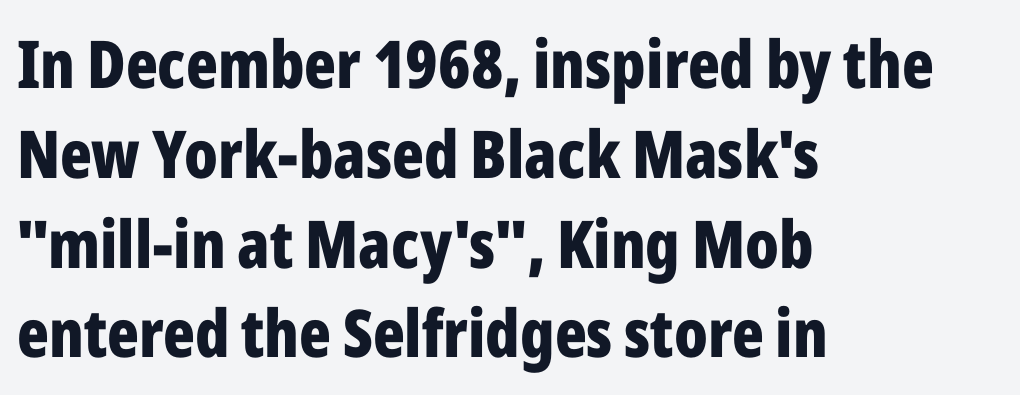
The image shows 66 px bold, condensed sans-serif type, upright; set left-aligned, normal line spacing (1.36x), normal letter spacing, not underlined; low stroke contrast and a medium x-height.
